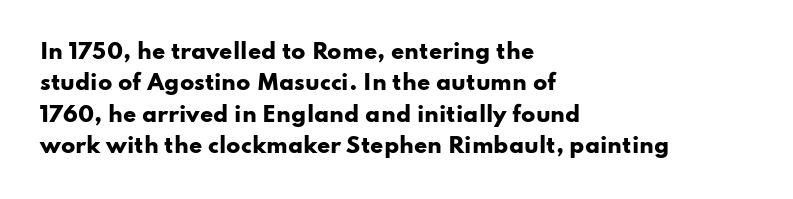
The image shows 21 px bold type, upright; set left-aligned, normal line spacing (1.49x), normal letter spacing, not underlined.
